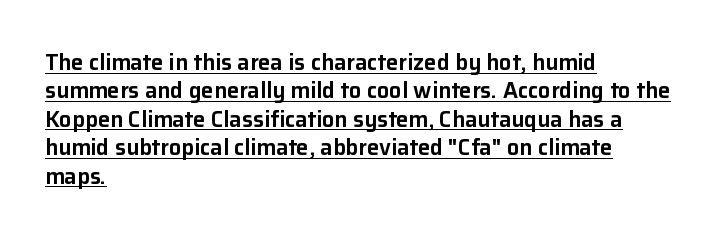
Q: Is the text italic (slanted)? A: No, it is upright.
Q: Is the text underlined? A: Yes.
Q: How is the paragraph aligned? A: Left-aligned.
Q: Is the spacing between letters normal or unusually wide? A: Normal.
Q: Is the spacing between lines tight, normal or loose? A: Normal.
